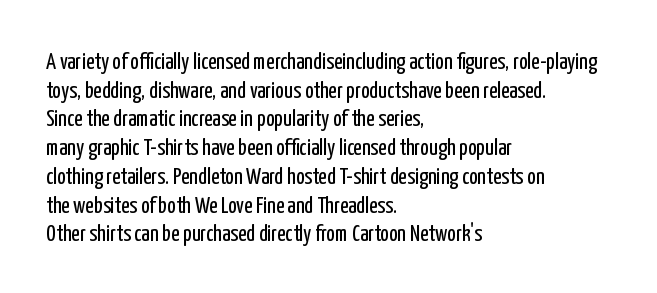
{"italic": "no", "bold": "no", "underline": "no", "align": "left", "line_spacing": "normal", "line_spacing_ratio": 1.25, "letter_spacing": "normal", "letter_spacing_em": 0.0, "glyph_px": 23}
